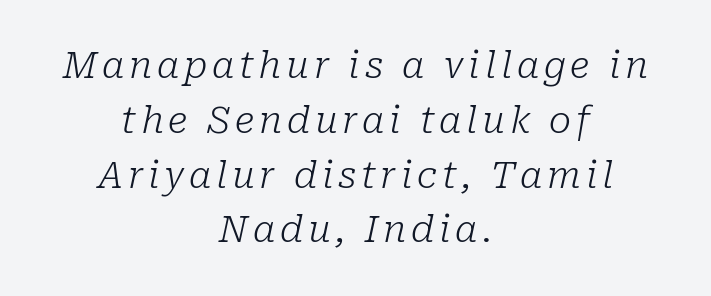
Typographically, this falls in the serif category. Every row of glyphs is offset so its center matches the block's center. Compared with ordinary roman type, these characters are visibly tilted. Think of a printed novel: that variable character pitch is what you see here. Weight: not bold — regular or lighter. The space beneath each line is pristine and unruled.
